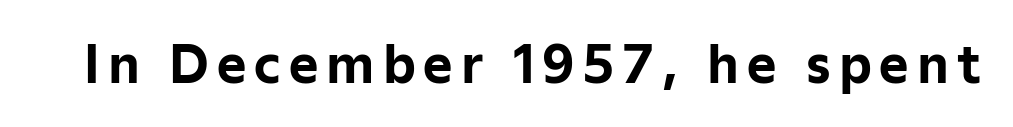
The image shows 50 px bold sans-serif type, upright; set not underlined; low stroke contrast and a medium x-height.
